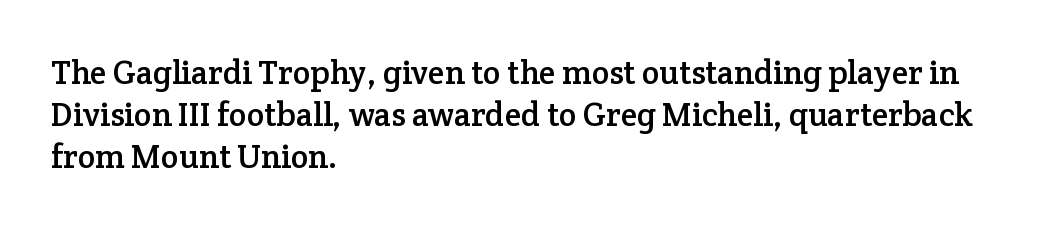
Q: Is the text italic (slanted)? A: No, it is upright.
Q: Is the typeface a serif or a sans-serif typeface? A: Serif.
Q: Is the text underlined? A: No.
Q: How is the paragraph aligned? A: Left-aligned.
Q: Is the spacing between letters normal or unusually wide? A: Normal.
Q: Is the spacing between lines tight, normal or loose? A: Normal.
Q: Width (condensed, normal, or wide)? A: Normal.
Q: Stroke contrast? A: Low.
Q: x-height? A: Medium.
Q: Monospaced? A: No.
